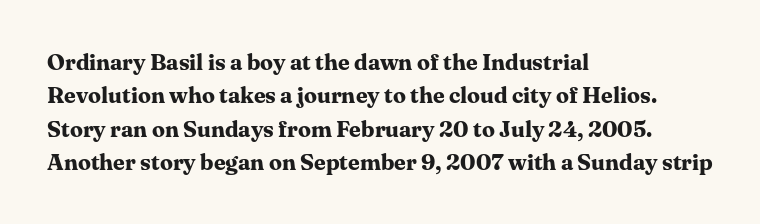
{"italic": "no", "bold": "yes", "underline": "no", "align": "left", "line_spacing": "normal", "line_spacing_ratio": 1.45, "letter_spacing": "normal", "letter_spacing_em": 0.0, "glyph_px": 23}
